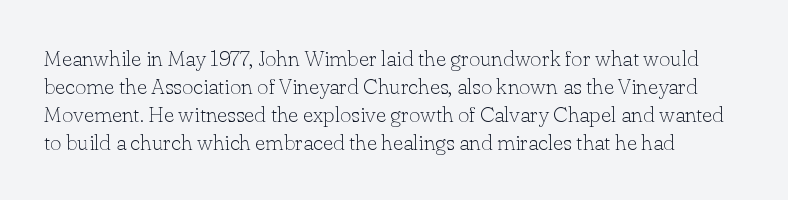
The image shows 22 px text type, upright; set normal line spacing (1.27x), normal letter spacing, not underlined.
